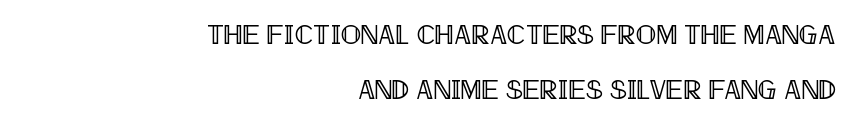
Q: Is the text italic (slanted)? A: No, it is upright.
Q: Is the text underlined? A: No.
Q: How is the paragraph aligned? A: Right-aligned.
Q: Is the spacing between letters normal or unusually wide? A: Normal.
Q: Is the spacing between lines tight, normal or loose? A: Loose.
